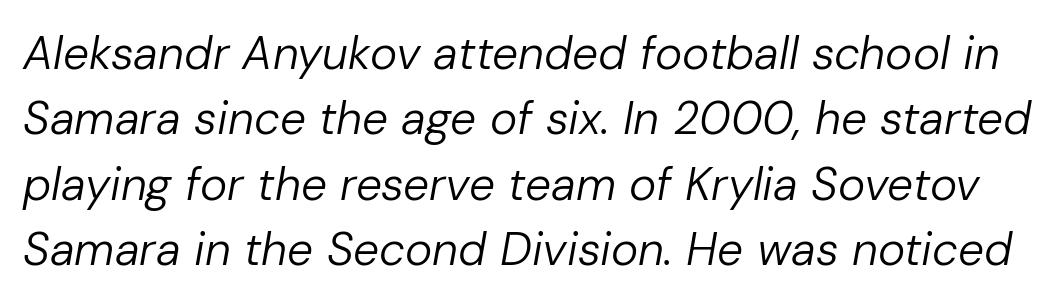
Slant detected: the letters are inclined. Whoever set this chose a conventional vertical rhythm. The area under the type is left untouched. The face used here is proportionally spaced, like ordinary book or web type. The typesetting does not lean heavy: it is not bold. The letterforms sit shoulder to shoulder at normal distance.
